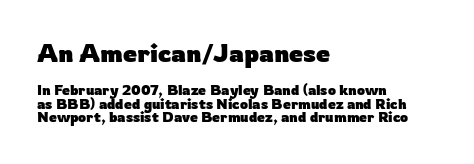
Leading is clearly below the norm, producing a dense column. Each word holds together tightly as a unit, with standard inter-letter gaps. Is there any slant? The stems are plumb. The text block is weighted toward the left margin, trailing off unevenly rightward. Weight check: bold — yes, fully.
